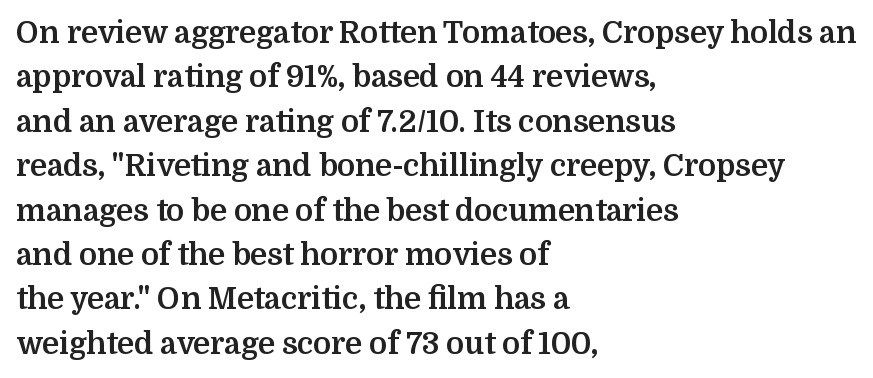
{"serif": "yes", "italic": "no", "bold": "yes", "weight": "bold", "width": "normal", "stroke_contrast": "medium", "x_height": "medium", "monospaced": "no", "underline": "no", "align": "left", "line_spacing": "normal", "line_spacing_ratio": 1.48, "letter_spacing": "normal", "letter_spacing_em": 0.0, "glyph_px": 30}
